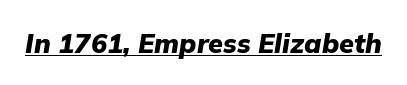
The gaps between neighbouring characters are ordinary and unremarkable. Slant detected: the letters are inclined. The glyphs are accompanied by a horizontal stroke just below them. Stroke thickness is high; the sample reads as a true bold.
